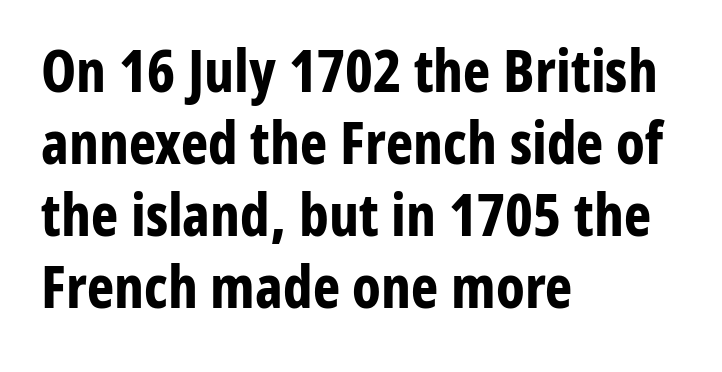
The image shows 58 px bold, condensed sans-serif type, upright; set left-aligned, line spacing 1.24x, normal letter spacing, not underlined; low stroke contrast and a medium x-height.
